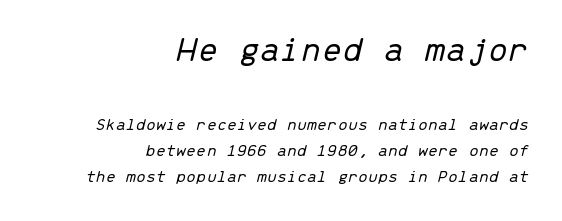
Is there much room between lines? A standard amount, neither cramped nor airy. Rule under the text: the space is simply empty. If you drew a line through each stem, it would be angled. This sample has the even, mechanical cadence of fixed-width lettering. The lines are quadded right. Between one letter and the next there's only the usual sliver of space.
